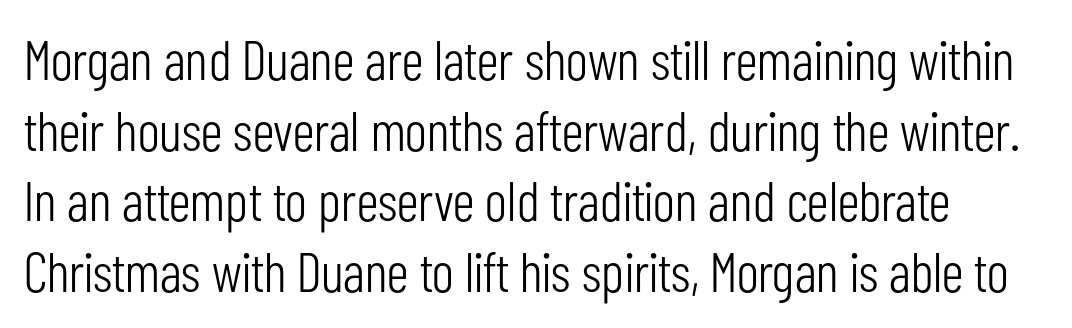
The image shows 56 px light, condensed sans-serif type, upright; set normal line spacing (1.26x), normal letter spacing, not underlined; low stroke contrast and a medium x-height.
